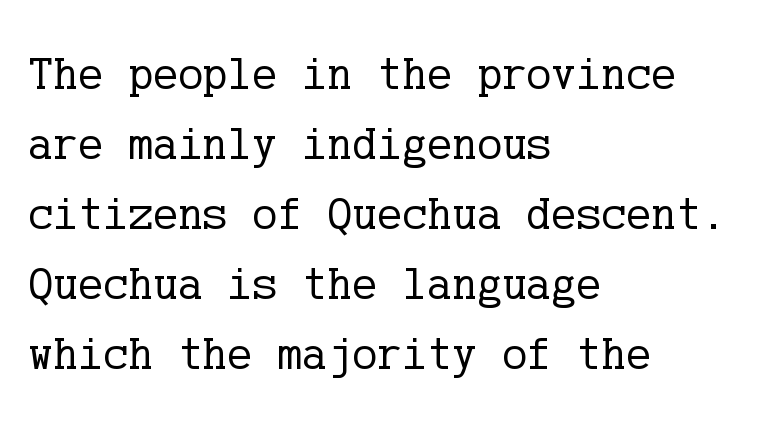
{"serif": "yes", "italic": "no", "bold": "no", "weight": "regular", "width": "normal", "stroke_contrast": "low", "x_height": "medium", "underline": "no", "align": "left", "line_spacing": "normal", "line_spacing_ratio": 1.49, "letter_spacing": "normal", "letter_spacing_em": 0.0, "glyph_px": 47}
